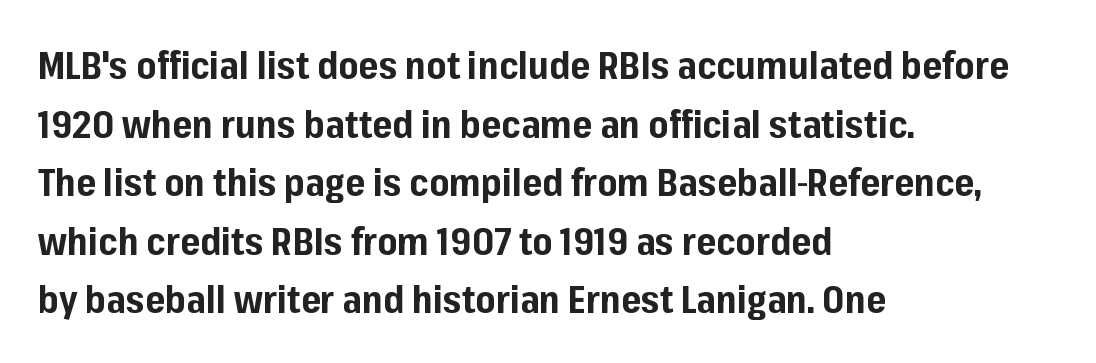
Q: Is the text bold? A: Yes.
Q: Is the text italic (slanted)? A: No, it is upright.
Q: Is the typeface a serif or a sans-serif typeface? A: Sans-serif.
Q: Is the text underlined? A: No.
Q: How is the paragraph aligned? A: Left-aligned.
Q: Is the spacing between letters normal or unusually wide? A: Normal.
Q: Is the spacing between lines tight, normal or loose? A: Normal.
Q: Width (condensed, normal, or wide)? A: Normal.
Q: Stroke contrast? A: Low.
Q: x-height? A: Medium.
Q: Monospaced? A: No.
